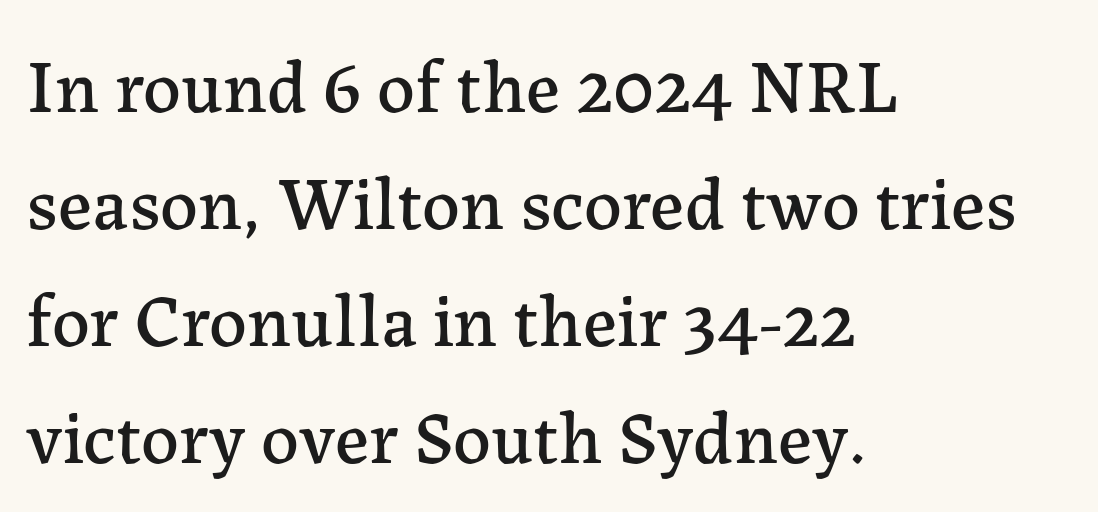
The image shows 75 px serif type, upright; set left-aligned, normal line spacing (1.56x), normal letter spacing, not underlined; low stroke contrast and a medium x-height.
